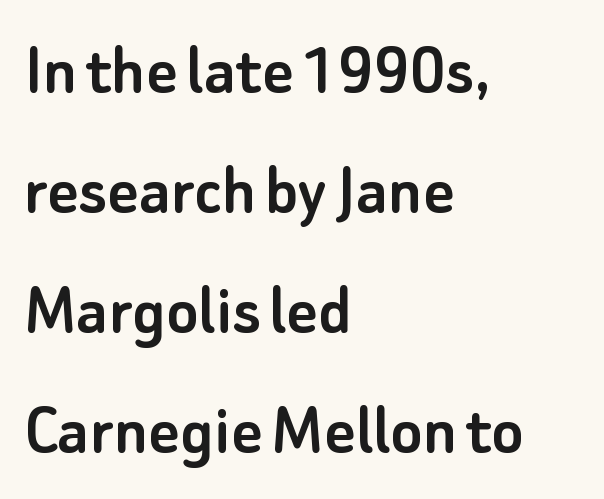
The image shows 75 px sans-serif type, upright; set left-aligned, normal line spacing (1.6x), normal letter spacing, not underlined; low stroke contrast and a small x-height.
